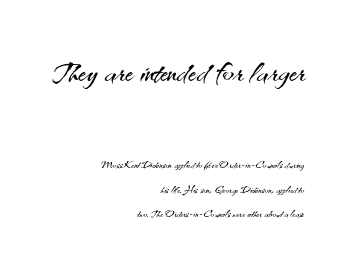
Q: Is the text bold? A: No.
Q: Is the text italic (slanted)? A: Yes.
Q: Is the typeface a serif or a sans-serif typeface? A: Sans-serif.
Q: Is the text underlined? A: No.
Q: How is the paragraph aligned? A: Right-aligned.
Q: Is the spacing between letters normal or unusually wide? A: Normal.
Q: Which block of text is set in a larger size, the first (top) or the second (bottom)? A: The first (top) one.
Q: Width (condensed, normal, or wide)? A: Normal.
Q: Stroke contrast? A: Medium.
Q: x-height? A: Small.
Q: Monospaced? A: No.
